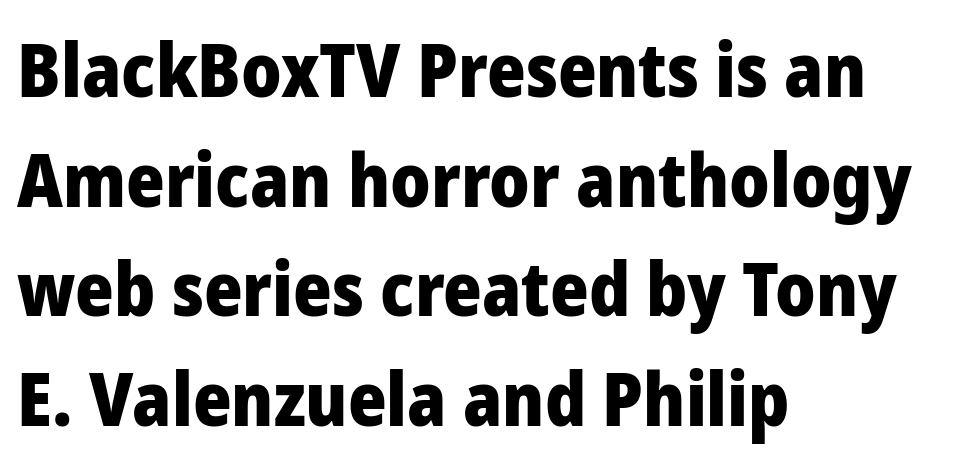
Q: Is the text bold? A: Yes.
Q: Is the text italic (slanted)? A: No, it is upright.
Q: Is the typeface a serif or a sans-serif typeface? A: Sans-serif.
Q: Is the text underlined? A: No.
Q: How is the paragraph aligned? A: Left-aligned.
Q: Is the spacing between letters normal or unusually wide? A: Normal.
Q: Is the spacing between lines tight, normal or loose? A: Normal.
Q: Width (condensed, normal, or wide)? A: Normal.
Q: Stroke contrast? A: Low.
Q: x-height? A: Medium.
Q: Monospaced? A: No.
